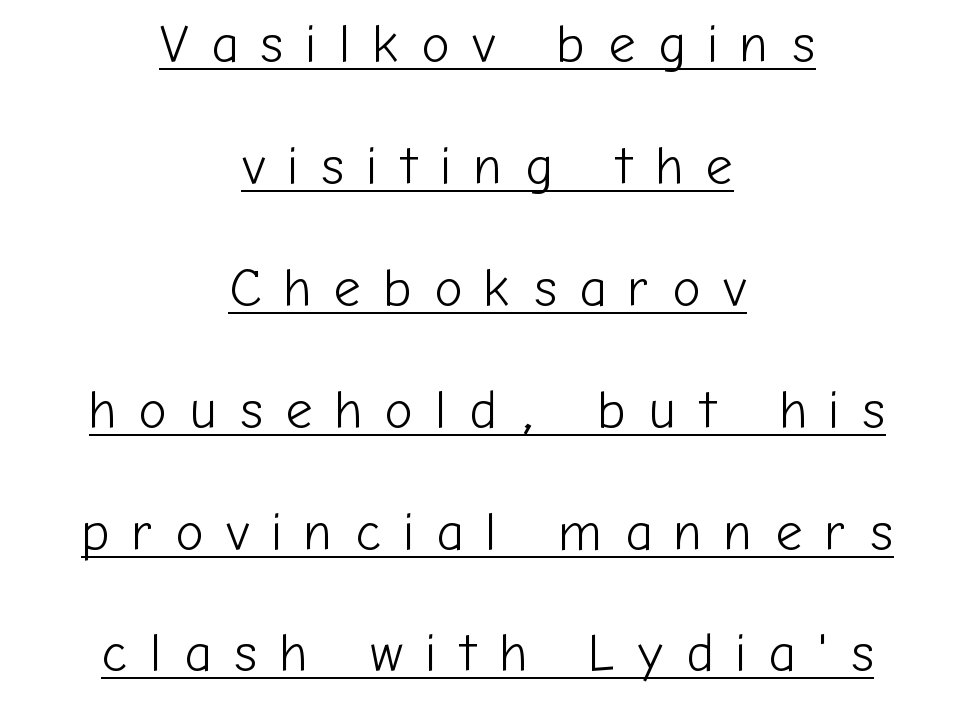
Line spacing here is loose. The typesetter chose a symmetrical, centered arrangement here. This sample uses an upright cut, with every glyph sitting square on the baseline. The passage shown is typed in a proportional face where columns would drift. The gaps between neighbouring characters are conspicuously large.
